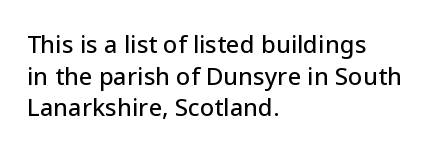
The image shows 24 px text type, upright; set left-aligned, normal line spacing (1.32x), normal letter spacing, not underlined.
